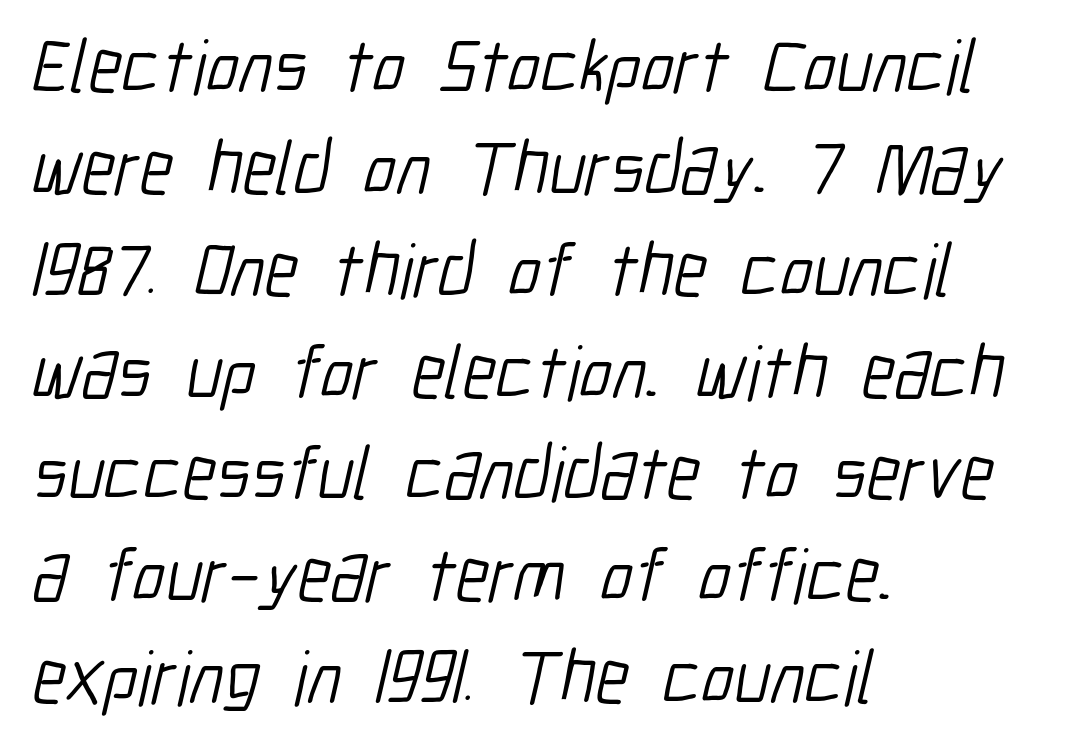
Check where the strokes stop: nothing finishes them off — pure sans. The cut favours lightness, reaching ordinary text weight at its darkest. Does the leading feel generous? No, just average. Just letters on the line, the space beneath them empty. Look at the tracking — it's just the regular setting, nothing added. The compositor pushed each line to the left boundary.
